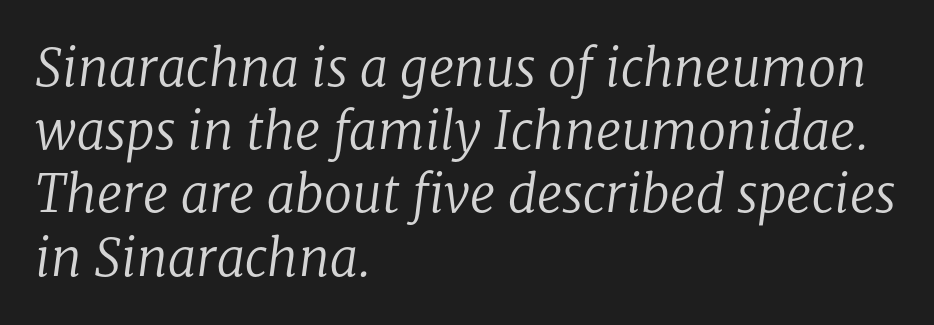
The image shows 51 px regular-weight serif type, italic (leaning right); set left-aligned, line spacing 1.24x, normal letter spacing, not underlined; low stroke contrast and a medium x-height.
